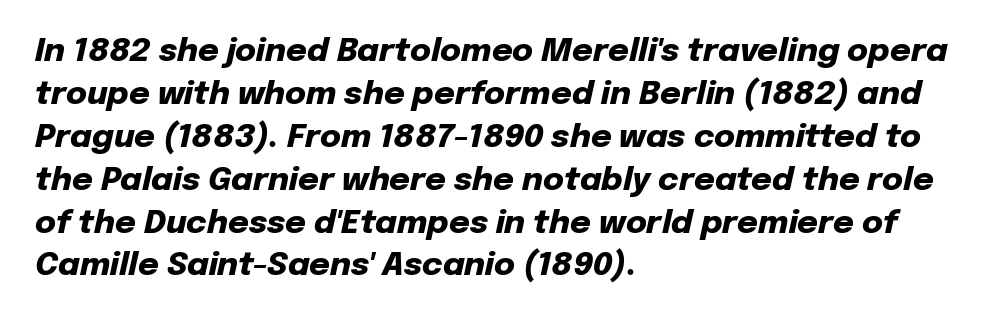
The image shows 32 px heavy type, italic (leaning right); set left-aligned, normal line spacing (1.34x), normal letter spacing, not underlined; low stroke contrast and a medium x-height.
